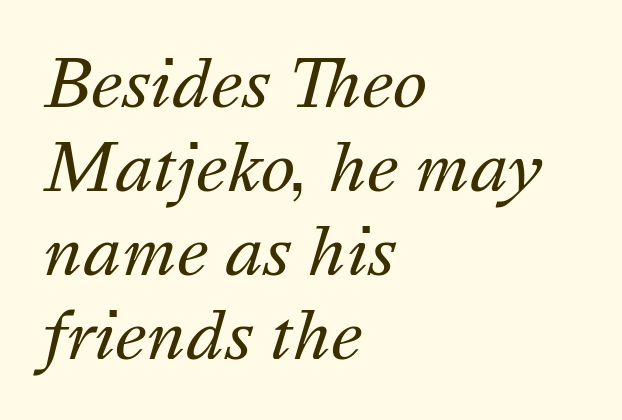
{"italic": "yes", "lean": "right", "slant_degrees": 16, "bold": "no", "weight": "regular", "width": "normal", "stroke_contrast": "medium", "x_height": "medium", "monospaced": "no", "underline": "no", "align": "left", "line_spacing": "normal", "line_spacing_ratio": 1.29, "letter_spacing": "normal", "letter_spacing_em": 0.0, "glyph_px": 65}
